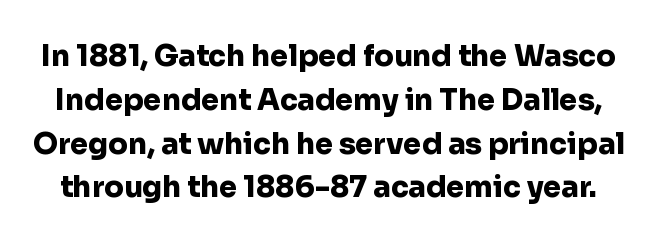
Q: Is the text bold? A: Yes.
Q: Is the text italic (slanted)? A: No, it is upright.
Q: Is the typeface a serif or a sans-serif typeface? A: Sans-serif.
Q: Is the text underlined? A: No.
Q: Is the spacing between letters normal or unusually wide? A: Normal.
Q: Is the spacing between lines tight, normal or loose? A: Normal.
Q: Width (condensed, normal, or wide)? A: Normal.
Q: Stroke contrast? A: Low.
Q: x-height? A: Medium.
Q: Monospaced? A: No.
